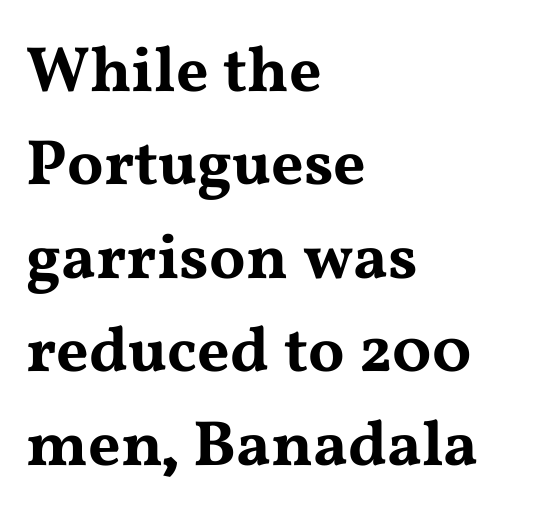
{"serif": "yes", "italic": "no", "width": "wide", "stroke_contrast": "medium", "x_height": "medium", "monospaced": "no", "underline": "no", "align": "left", "line_spacing": "normal", "line_spacing_ratio": 1.46, "letter_spacing": "normal", "letter_spacing_em": 0.0, "glyph_px": 64}
